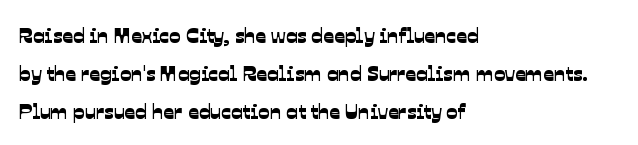
Q: Is the text underlined? A: No.
Q: How is the paragraph aligned? A: Left-aligned.
Q: Is the spacing between letters normal or unusually wide? A: Normal.
